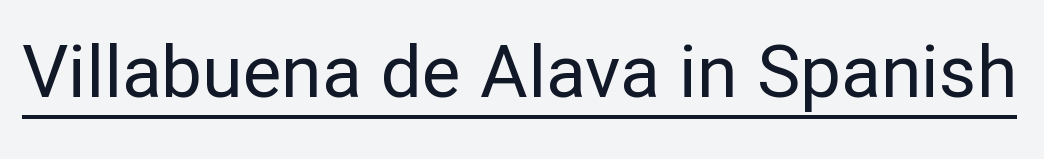
The image shows 73 px regular-weight sans-serif type, upright; set normal letter spacing, underlined; low stroke contrast and a medium x-height.
